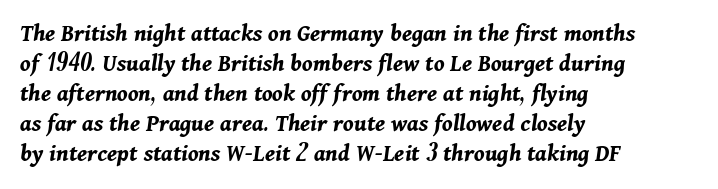
Tracking value appears to be zero — textbook default spacing. The glyphs are unaccompanied by any horizontal stroke below them. Characters are canted at an angle relative to the baseline's perpendicular. Casual observation: everything's shoved over to the left.
